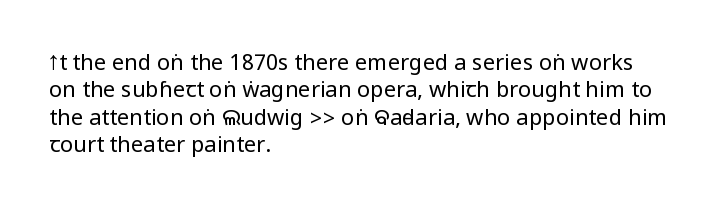
Rendered with straight, roman letterforms. Weight: not bold — regular or lighter. Words appear dense and cohesive because spacing is normal. Horizontal alignment here is leftward, the default for most running prose. A clean baseline with only descenders dipping below it.
